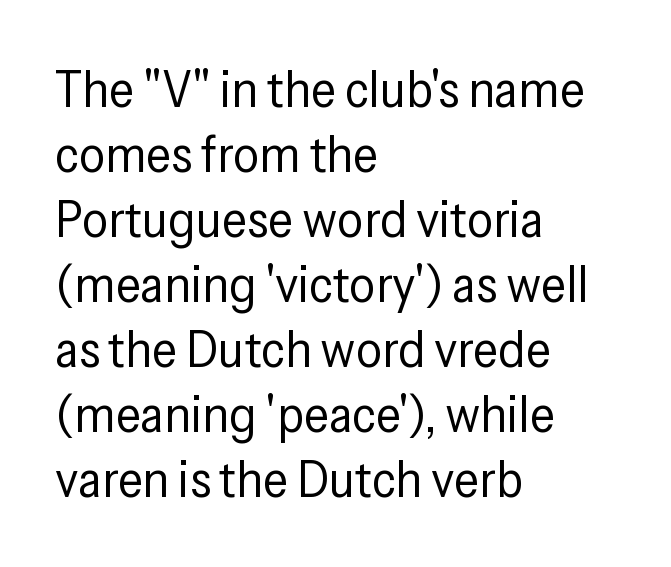
Q: Is the text bold? A: No.
Q: Is the text italic (slanted)? A: No, it is upright.
Q: Is the typeface a serif or a sans-serif typeface? A: Sans-serif.
Q: Is the text underlined? A: No.
Q: How is the paragraph aligned? A: Left-aligned.
Q: Is the spacing between letters normal or unusually wide? A: Normal.
Q: Is the spacing between lines tight, normal or loose? A: Normal.
Q: Width (condensed, normal, or wide)? A: Condensed.
Q: Stroke contrast? A: Low.
Q: x-height? A: Medium.
Q: Monospaced? A: No.
